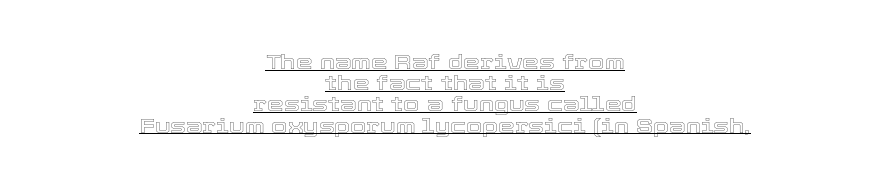
{"italic": "no", "underline": "yes", "align": "center", "line_spacing": "tight", "line_spacing_ratio": 1.01, "letter_spacing": "normal", "letter_spacing_em": 0.0, "glyph_px": 21}
